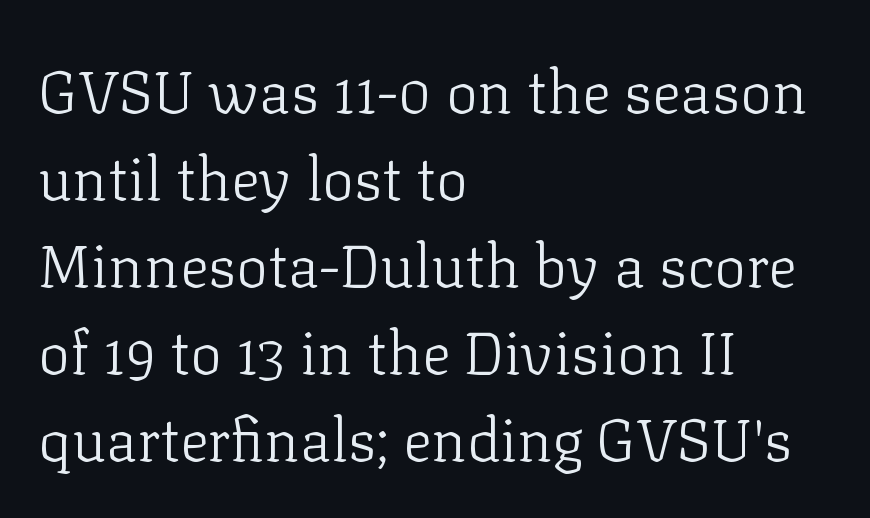
{"serif": "yes", "italic": "no", "bold": "no", "weight": "light", "width": "normal", "stroke_contrast": "low", "x_height": "medium", "monospaced": "no", "underline": "no", "align": "left", "line_spacing": "normal", "line_spacing_ratio": 1.45, "letter_spacing": "normal", "letter_spacing_em": 0.0, "glyph_px": 60}
